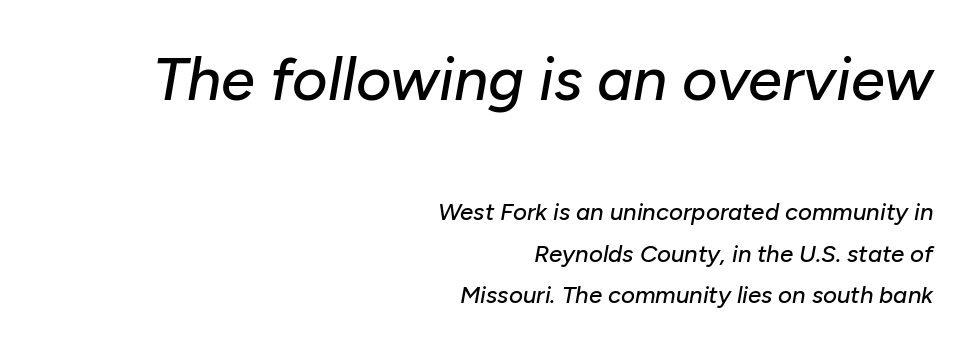
The earlier block is typeset at a bigger size than the later block. Clear beneath every line of the passage. Caption: standard tracking, unaltered. Where is the straight margin? On the right. The face used here is proportionally spaced, like ordinary book or web type.
